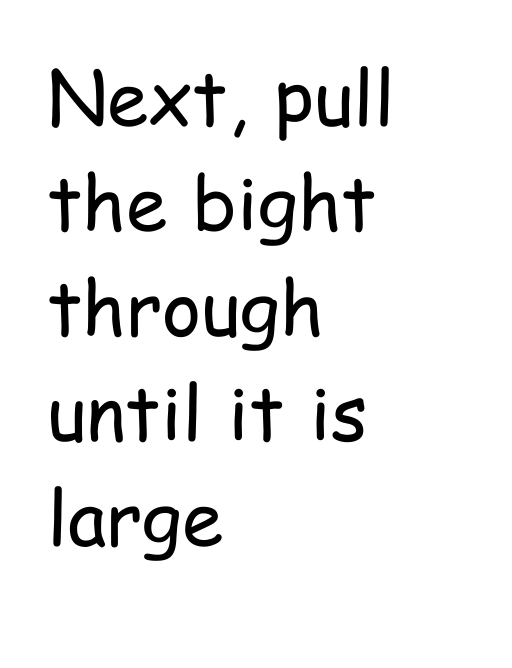
{"serif": "no", "italic": "no", "bold": "no", "weight": "regular", "width": "condensed", "stroke_contrast": "low", "x_height": "medium", "monospaced": "no", "underline": "no", "align": "left", "line_spacing": "normal", "line_spacing_ratio": 1.4, "letter_spacing": "normal", "letter_spacing_em": 0.0, "glyph_px": 75}
